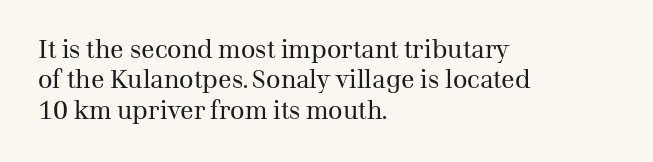
Q: Is the text bold? A: No.
Q: Is the text italic (slanted)? A: No, it is upright.
Q: Is the text underlined? A: No.
Q: How is the paragraph aligned? A: Left-aligned.
Q: Is the spacing between letters normal or unusually wide? A: Normal.
